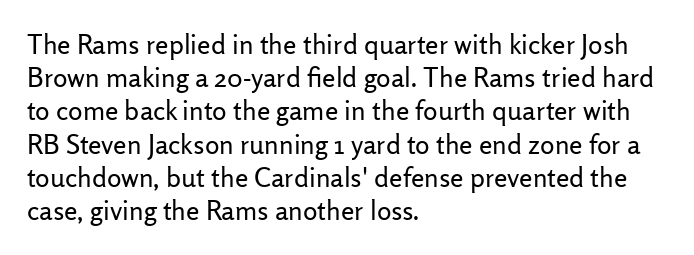
The image shows 27 px text type, upright; set left-aligned, line spacing 1.23x, normal letter spacing, not underlined.
